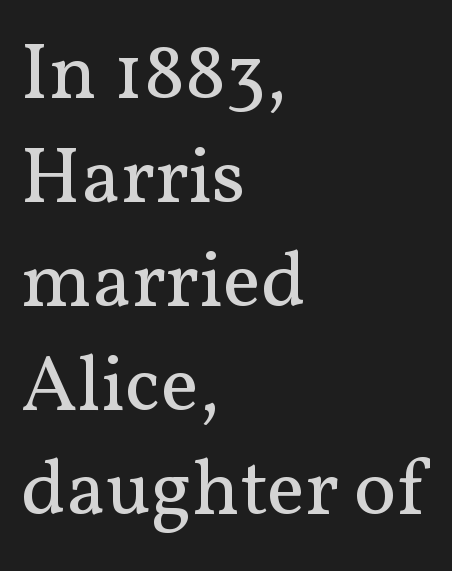
{"serif": "yes", "italic": "no", "bold": "no", "weight": "regular", "width": "normal", "stroke_contrast": "medium", "x_height": "medium", "monospaced": "no", "underline": "no", "align": "left", "line_spacing": "normal", "line_spacing_ratio": 1.3, "letter_spacing": "normal", "letter_spacing_em": 0.0, "glyph_px": 80}
